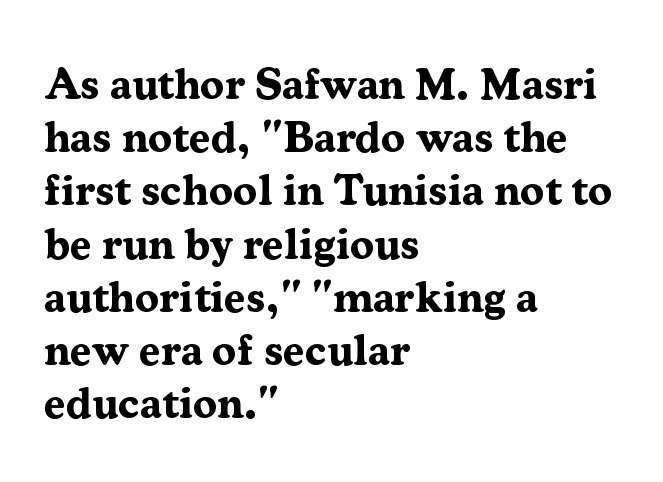
Q: Is the text bold? A: Yes.
Q: Is the text italic (slanted)? A: No, it is upright.
Q: Is the typeface a serif or a sans-serif typeface? A: Serif.
Q: Is the text underlined? A: No.
Q: How is the paragraph aligned? A: Left-aligned.
Q: Is the spacing between letters normal or unusually wide? A: Normal.
Q: Width (condensed, normal, or wide)? A: Normal.
Q: Stroke contrast? A: Medium.
Q: x-height? A: Medium.
Q: Monospaced? A: No.
